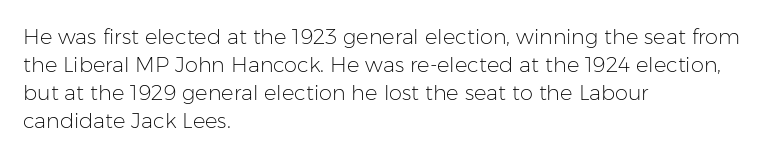
Q: Is the text bold? A: No.
Q: Is the text italic (slanted)? A: No, it is upright.
Q: Is the text underlined? A: No.
Q: How is the paragraph aligned? A: Left-aligned.
Q: Is the spacing between letters normal or unusually wide? A: Normal.
Q: Is the spacing between lines tight, normal or loose? A: Normal.
